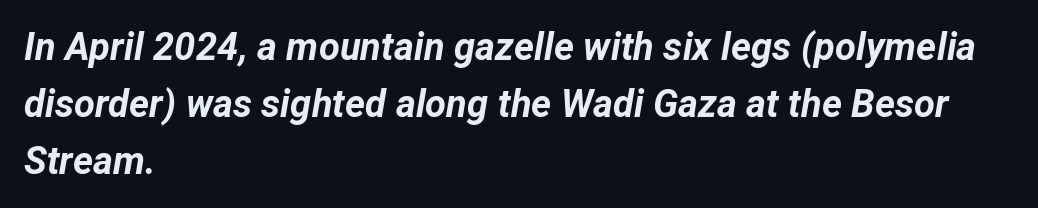
Is this a fixed-width face? No — the glyphs have proportional, varying widths. The typography opts for an oblique posture over an upright one. Underlining? Definitely not there. Compared with a centered layout, this one pins lines to the left instead. Compared with an ordinary text face, these strokes are far heavier — a full bold.
